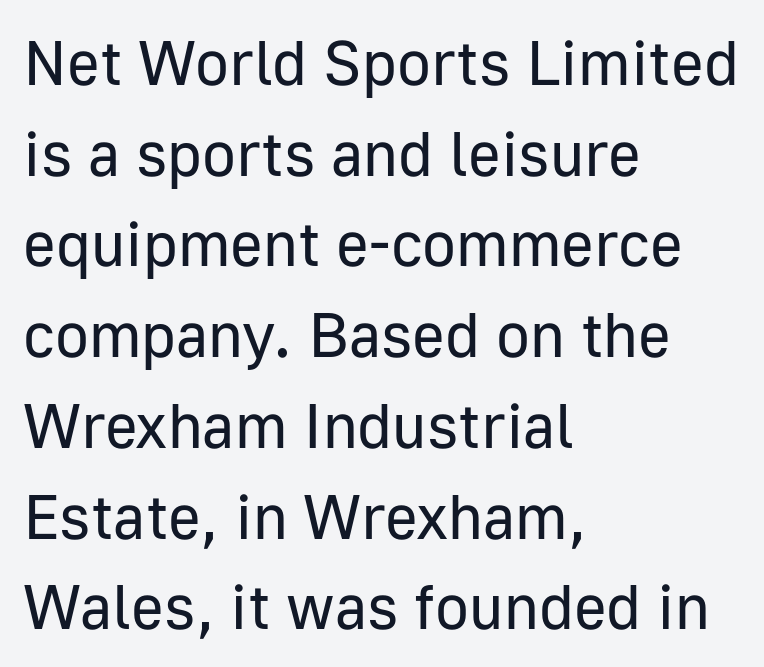
Q: Is the text bold? A: No.
Q: Is the text italic (slanted)? A: No, it is upright.
Q: Is the typeface a serif or a sans-serif typeface? A: Sans-serif.
Q: Is the text underlined? A: No.
Q: How is the paragraph aligned? A: Left-aligned.
Q: Is the spacing between letters normal or unusually wide? A: Normal.
Q: Is the spacing between lines tight, normal or loose? A: Normal.
Q: Width (condensed, normal, or wide)? A: Normal.
Q: Stroke contrast? A: Low.
Q: x-height? A: Medium.
Q: Monospaced? A: No.
